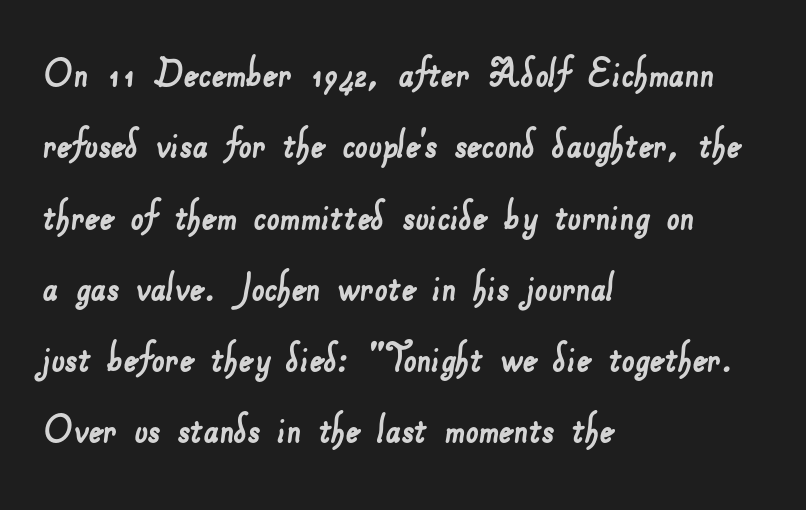
Q: Is the typeface a serif or a sans-serif typeface? A: Sans-serif.
Q: Is the text underlined? A: No.
Q: How is the paragraph aligned? A: Left-aligned.
Q: Is the spacing between letters normal or unusually wide? A: Normal.
Q: Is the spacing between lines tight, normal or loose? A: Normal.
Q: Width (condensed, normal, or wide)? A: Normal.
Q: Stroke contrast? A: Low.
Q: x-height? A: Small.
Q: Monospaced? A: No.
